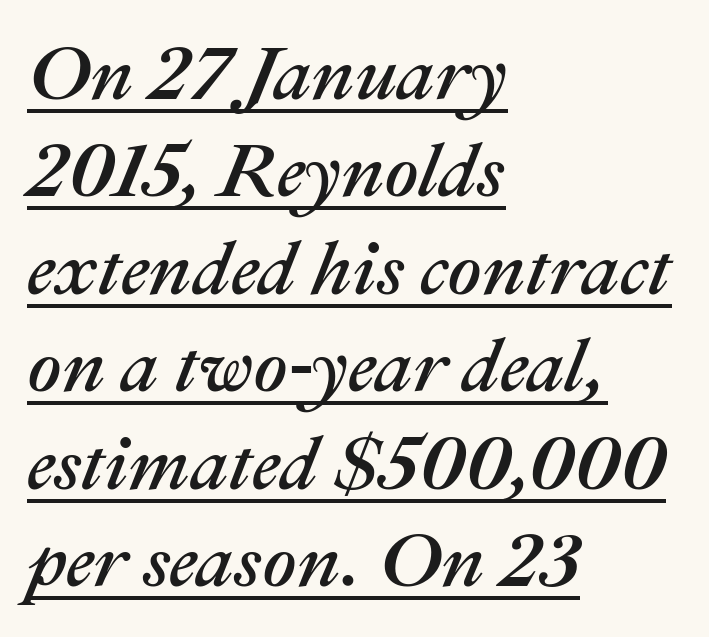
An italicized treatment has been applied to the whole sample. Short and long lines alike share a common starting point at left. Underline: present. Interline gaps are of average width in this sample. Varying glyph widths throughout — classic text-font behaviour.
